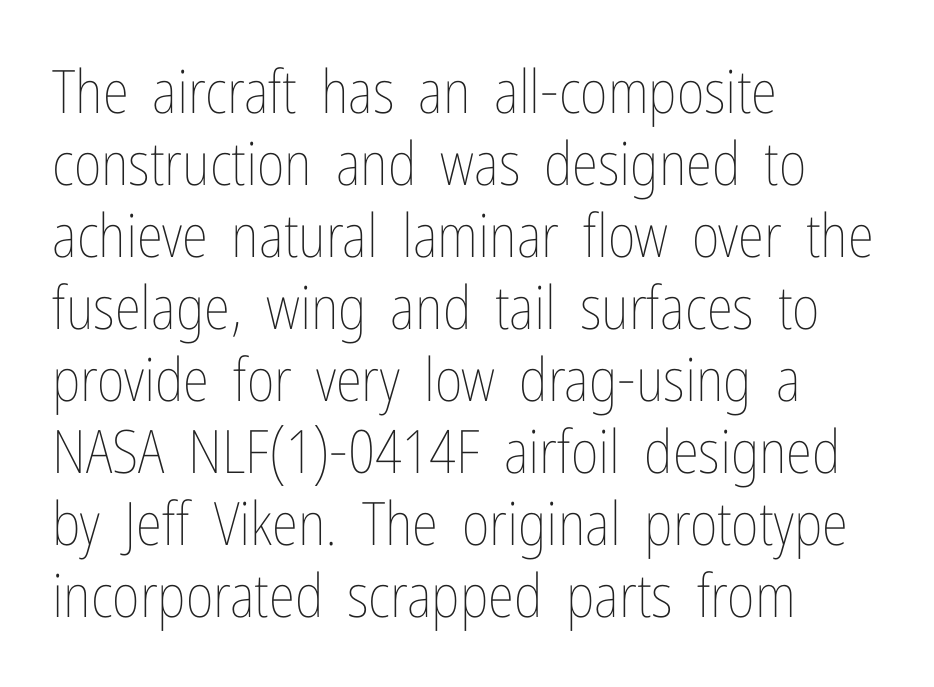
{"italic": "no", "bold": "no", "weight": "thin", "width": "condensed", "stroke_contrast": "low", "x_height": "medium", "monospaced": "no", "underline": "no", "align": "left", "line_spacing_ratio": 1.2, "letter_spacing": "normal", "letter_spacing_em": 0.0, "glyph_px": 60}
